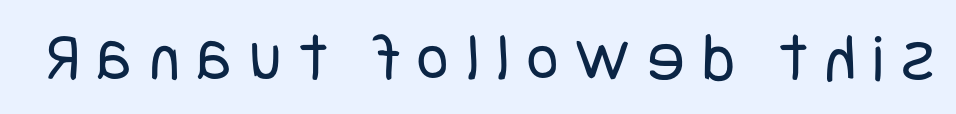
The specimen reads as upright at a glance. In terms of letterspacing, this is a distinctly airy, spread setting. Stem width sits at or under what a default text font uses. A sans-serif font was chosen for this passage. Has an underline been added? It has not.
